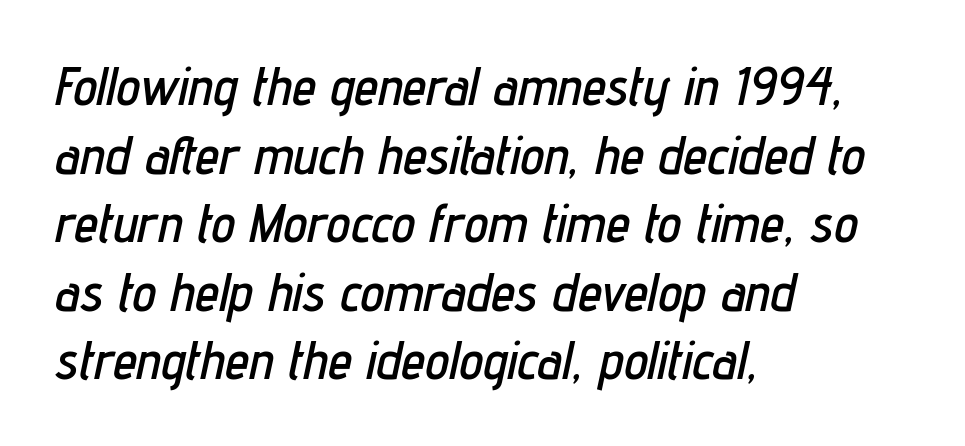
The image shows 54 px condensed type, italic (leaning right); set left-aligned, normal line spacing (1.27x), normal letter spacing, not underlined; low stroke contrast and a medium x-height.
